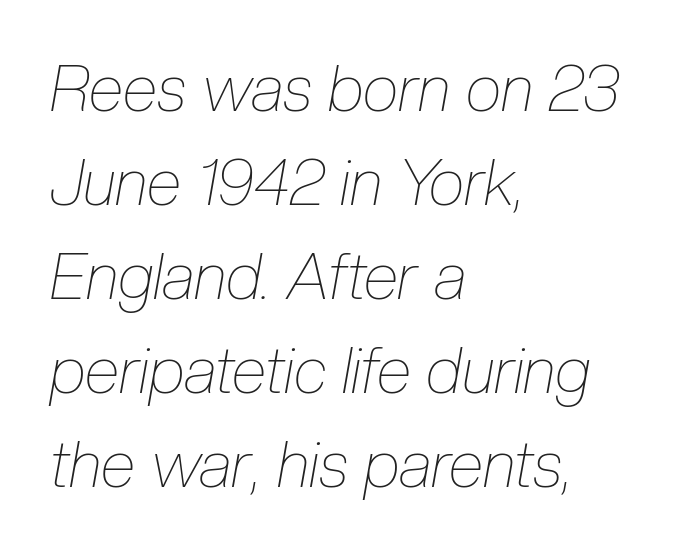
Vertical stems look standard width or narrower in stroke. Lines of text with bare space underneath. Short and long lines alike share a common starting point at left. Vertically, the passage feels balanced, rows spaced as you'd expect.
